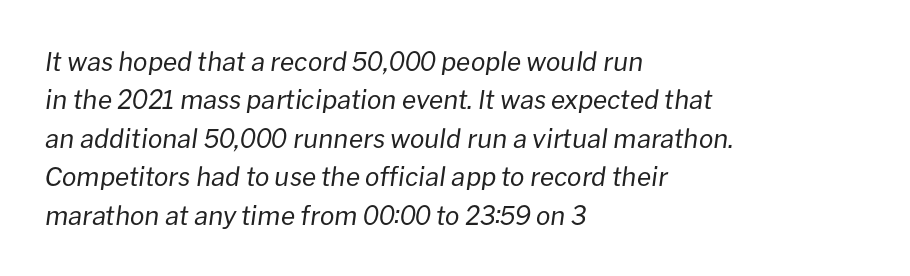
Characters follow at the spacing the type designer built in. A clean baseline with only descenders dipping below it. How would I describe the line gaps? Plain and ordinary. You can tell it's italic because the verticals aren't actually vertical. Which margin do the lines hug? The left one — the right edge is uneven.
